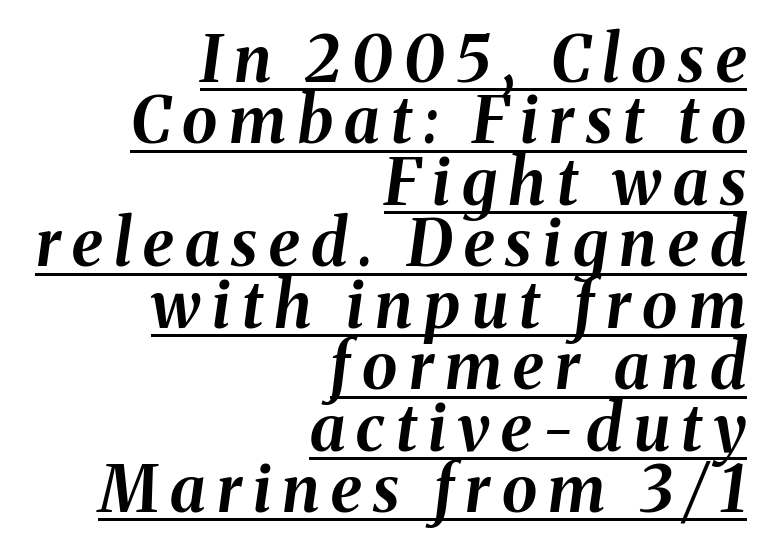
Q: Is the text bold? A: Yes.
Q: Is the text italic (slanted)? A: Yes, it leans right by about 8 degrees.
Q: Is the text underlined? A: Yes.
Q: How is the paragraph aligned? A: Right-aligned.
Q: Is the spacing between lines tight, normal or loose? A: Tight.
Q: Width (condensed, normal, or wide)? A: Normal.
Q: Stroke contrast? A: Medium.
Q: x-height? A: Medium.
Q: Monospaced? A: No.
